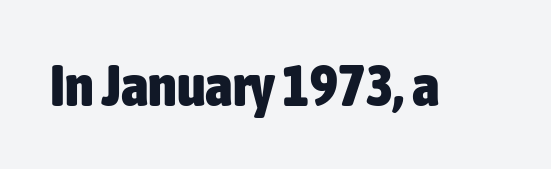
{"serif": "no", "italic": "no", "bold": "yes", "weight": "heavy", "width": "condensed", "stroke_contrast": "low", "x_height": "medium", "monospaced": "no", "underline": "no", "letter_spacing": "normal", "letter_spacing_em": 0.0, "glyph_px": 59}
